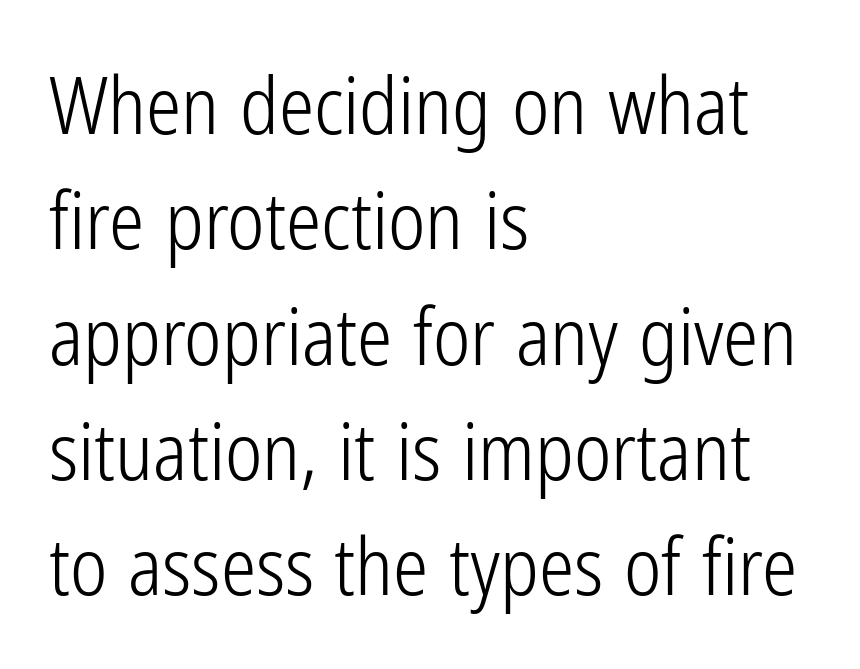
{"serif": "no", "italic": "no", "bold": "no", "weight": "light", "width": "condensed", "stroke_contrast": "low", "x_height": "medium", "monospaced": "no", "underline": "no", "align": "left", "line_spacing": "normal", "line_spacing_ratio": 1.46, "letter_spacing": "normal", "letter_spacing_em": 0.0, "glyph_px": 79}
